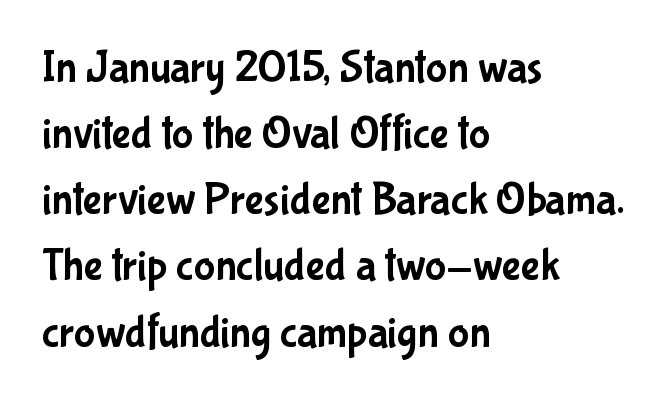
Q: Is the text italic (slanted)? A: No, it is upright.
Q: Is the typeface a serif or a sans-serif typeface? A: Sans-serif.
Q: Is the text underlined? A: No.
Q: How is the paragraph aligned? A: Left-aligned.
Q: Is the spacing between letters normal or unusually wide? A: Normal.
Q: Is the spacing between lines tight, normal or loose? A: Normal.
Q: Width (condensed, normal, or wide)? A: Condensed.
Q: Stroke contrast? A: Low.
Q: x-height? A: Medium.
Q: Monospaced? A: No.
